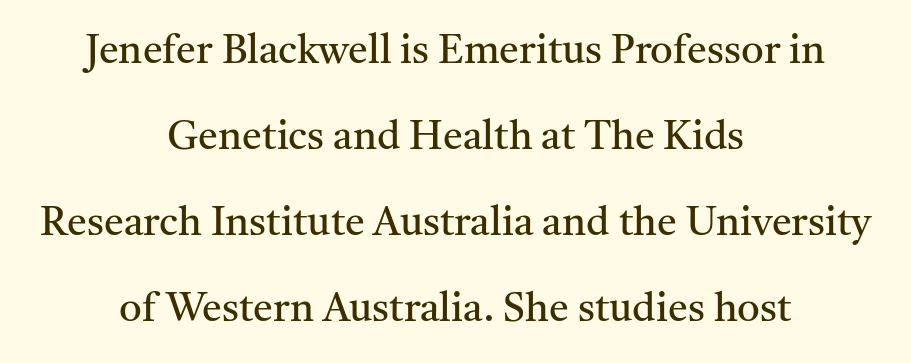
{"serif": "yes", "italic": "no", "bold": "no", "weight": "regular", "width": "normal", "stroke_contrast": "medium", "x_height": "medium", "monospaced": "no", "underline": "no", "align": "center", "line_spacing": "loose", "line_spacing_ratio": 2.15, "letter_spacing": "normal", "letter_spacing_em": 0.0, "glyph_px": 40}
